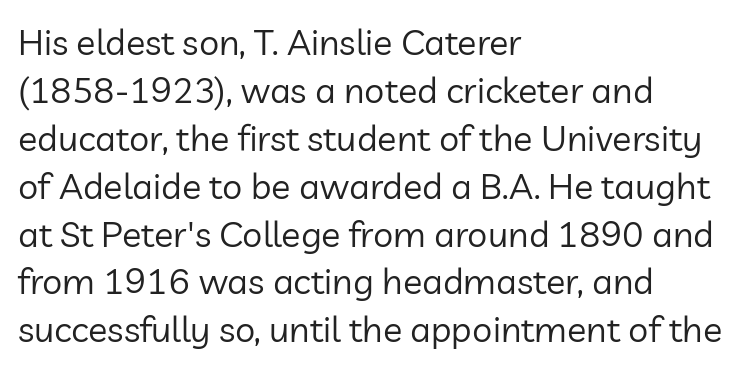
{"serif": "no", "italic": "no", "bold": "no", "weight": "regular", "width": "normal", "stroke_contrast": "low", "x_height": "medium", "monospaced": "no", "underline": "no", "align": "left", "line_spacing": "normal", "line_spacing_ratio": 1.33, "letter_spacing": "normal", "letter_spacing_em": 0.0, "glyph_px": 36}
